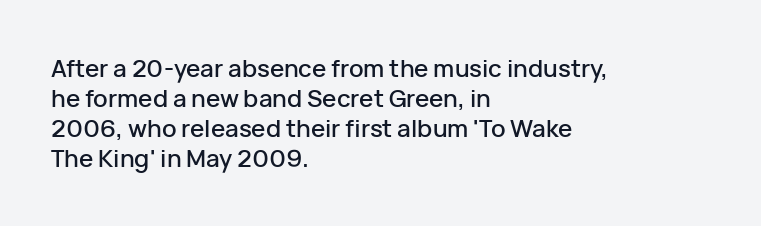
The lines in this sample share a left origin and differ only in where they stop. Tracking here is standard; glyphs follow each other at the usual distance. How would I describe the line gaps? Plain and ordinary. You can tell it's not italic because the verticals are truly vertical.
